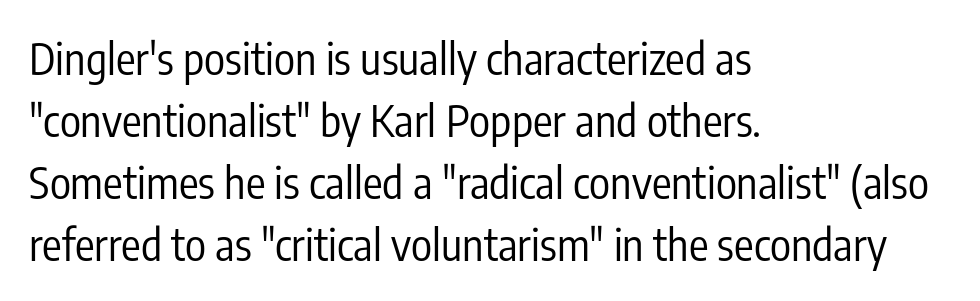
The baseline area is clear. You could call the tracking neutral — neither tight nor loose. No chunkiness to these letters — they're not bold. You can tell from the bare stems that sans-serif type was used. These lines stack with their left ends in a neat column.
